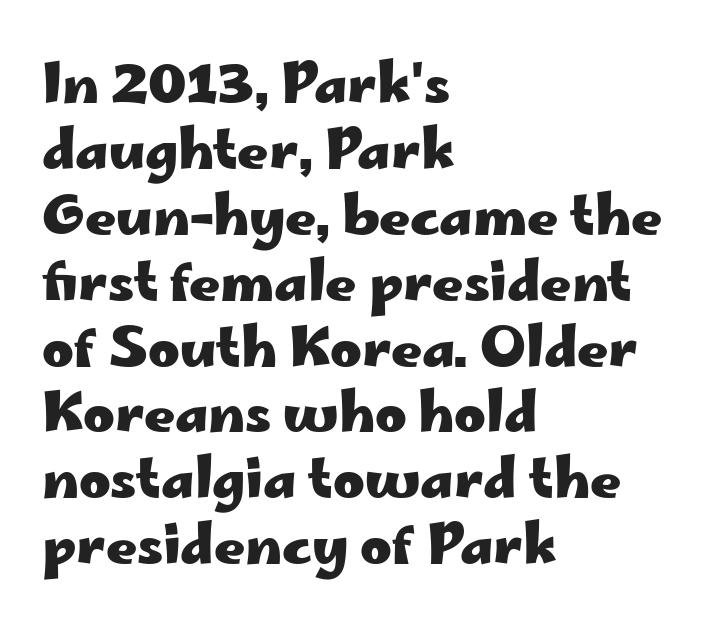
Q: Is the text bold? A: Yes.
Q: Is the text italic (slanted)? A: No, it is upright.
Q: Is the typeface a serif or a sans-serif typeface? A: Sans-serif.
Q: Is the text underlined? A: No.
Q: How is the paragraph aligned? A: Left-aligned.
Q: Is the spacing between letters normal or unusually wide? A: Normal.
Q: Width (condensed, normal, or wide)? A: Wide.
Q: Stroke contrast? A: Low.
Q: x-height? A: Small.
Q: Monospaced? A: No.
